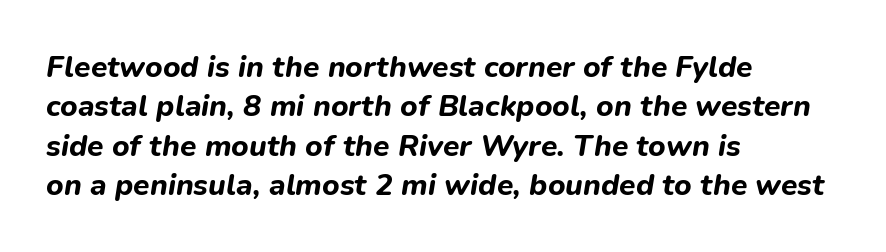
Q: Is the text bold? A: Yes.
Q: Is the text italic (slanted)? A: Yes, it leans right by about 9 degrees.
Q: Is the text underlined? A: No.
Q: How is the paragraph aligned? A: Left-aligned.
Q: Is the spacing between letters normal or unusually wide? A: Normal.
Q: Is the spacing between lines tight, normal or loose? A: Normal.
Q: Width (condensed, normal, or wide)? A: Normal.
Q: Stroke contrast? A: Low.
Q: x-height? A: Medium.
Q: Monospaced? A: No.
